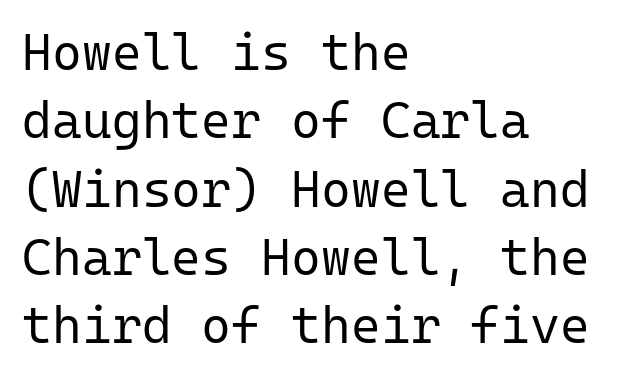
You can tell it's not italic because the verticals are truly vertical. Is the type heavy? It reads as light-to-regular instead. The block of text has a typical density, with ordinary space between rows. Monospaced: the letters line up in strict vertical columns. This sample uses a sans-serif face.
